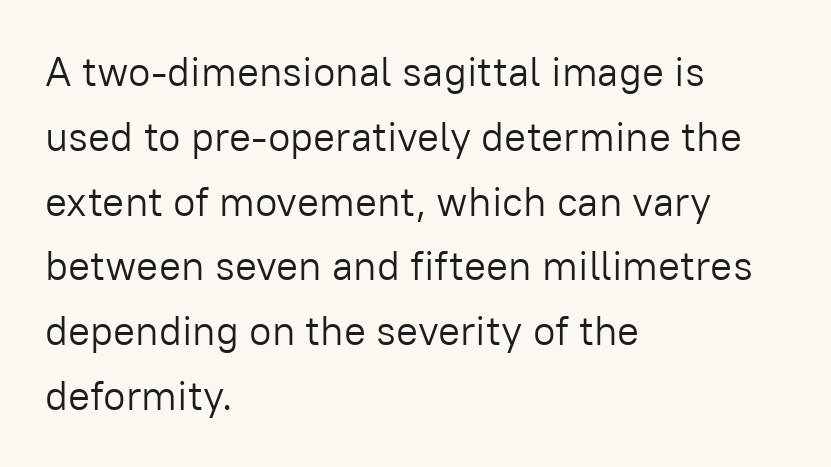
The image shows 41 px light sans-serif type, upright; set left-aligned, normal line spacing (1.58x), normal letter spacing, not underlined; low stroke contrast and a medium x-height.
